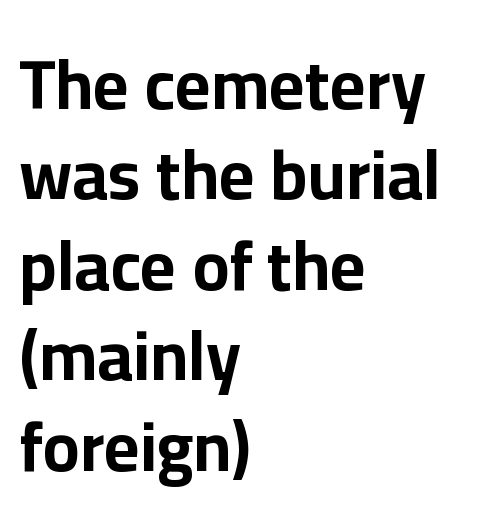
Q: Is the text bold? A: Yes.
Q: Is the text italic (slanted)? A: No, it is upright.
Q: Is the typeface a serif or a sans-serif typeface? A: Sans-serif.
Q: Is the text underlined? A: No.
Q: How is the paragraph aligned? A: Left-aligned.
Q: Is the spacing between letters normal or unusually wide? A: Normal.
Q: Is the spacing between lines tight, normal or loose? A: Normal.
Q: Width (condensed, normal, or wide)? A: Normal.
Q: Stroke contrast? A: Low.
Q: x-height? A: Medium.
Q: Monospaced? A: No.
